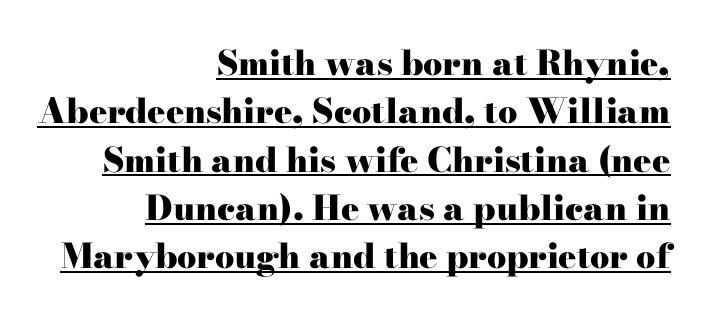
{"serif": "yes", "italic": "no", "bold": "yes", "weight": "heavy", "width": "wide", "stroke_contrast": "high", "x_height": "small", "monospaced": "no", "underline": "yes", "align": "right", "line_spacing": "normal", "line_spacing_ratio": 1.42, "letter_spacing": "normal", "letter_spacing_em": 0.0, "glyph_px": 34}
